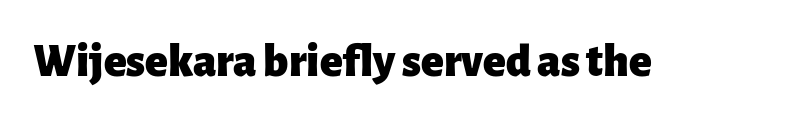
This rendering leaves character spacing at its baseline value. The face used here has the dense, thick strokes of a bold. Look at the bottom of the vertical strokes: they stop flat, with no serifs. The rendering uses natural spacing where letterforms have individual widths.
